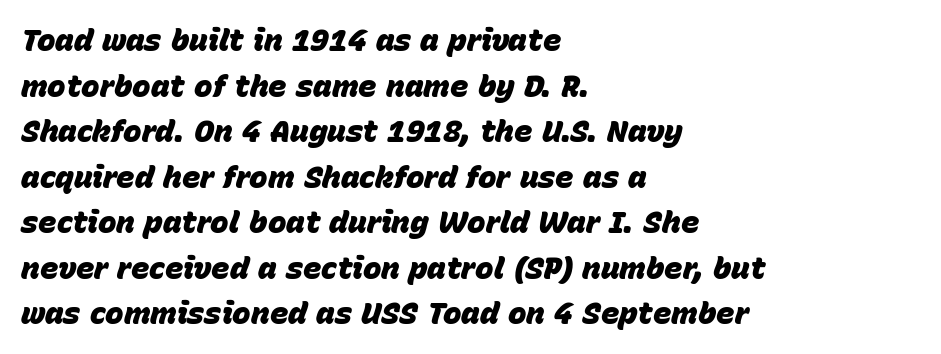
The image shows 31 px heavy type, italic (leaning right); set left-aligned, normal line spacing (1.47x), normal letter spacing, not underlined; low stroke contrast and a large x-height.
